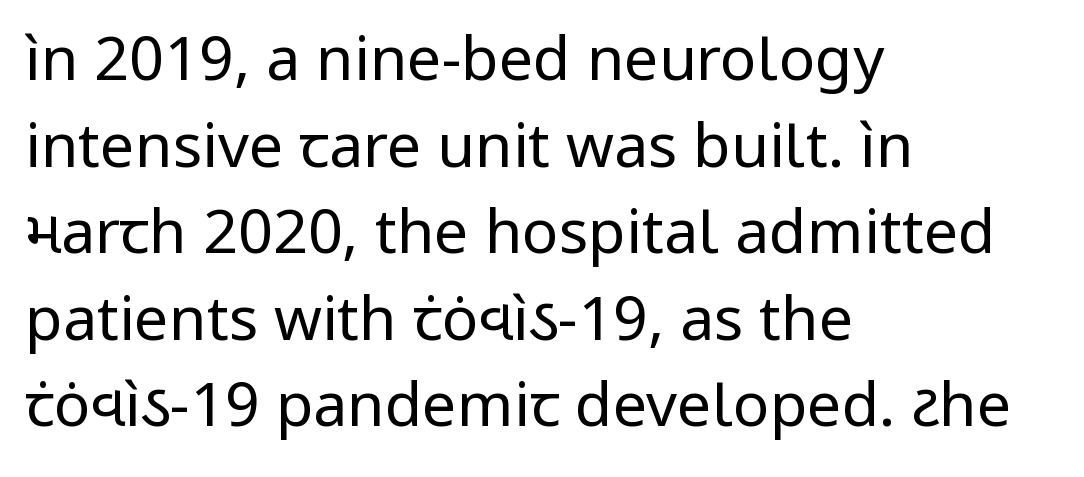
This sample keeps an unexceptional amount of space between lines. The typeface has the unassuming heft of standard copy or less. The letters advance in unequal steps, a hallmark of proportional type. Characters follow at the spacing the type designer built in. All the whitespace from short lines collects on the right. The zone under the glyphs is completely vacant.
